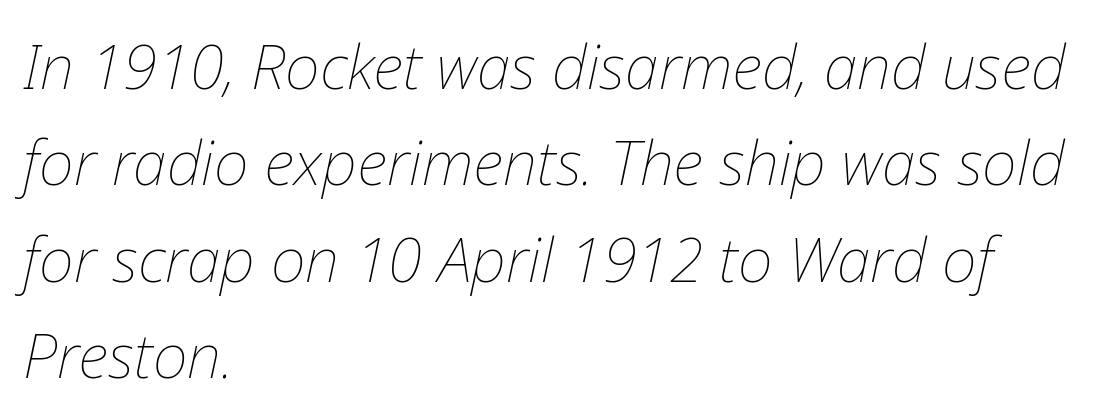
{"italic": "yes", "lean": "right", "slant_degrees": 12, "bold": "no", "weight": "thin", "width": "normal", "stroke_contrast": "low", "x_height": "medium", "monospaced": "no", "underline": "no", "align": "left", "line_spacing": "normal", "line_spacing_ratio": 1.58, "letter_spacing": "normal", "letter_spacing_em": 0.0, "glyph_px": 61}
